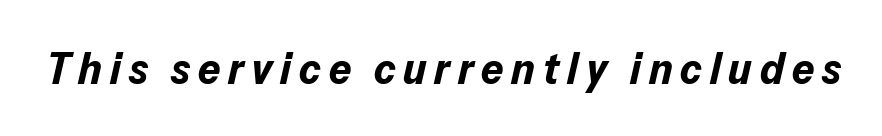
The image shows 44 px bold type, italic (leaning right); set not underlined; low stroke contrast and a medium x-height.
